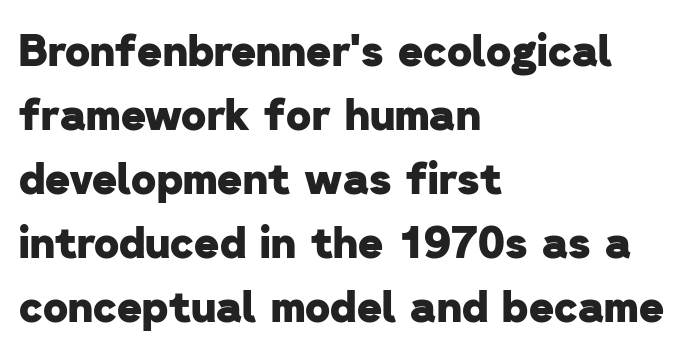
{"serif": "no", "bold": "yes", "weight": "heavy", "width": "normal", "stroke_contrast": "low", "x_height": "medium", "monospaced": "no", "underline": "no", "align": "left", "line_spacing": "normal", "line_spacing_ratio": 1.49, "letter_spacing": "normal", "letter_spacing_em": 0.0, "glyph_px": 43}
